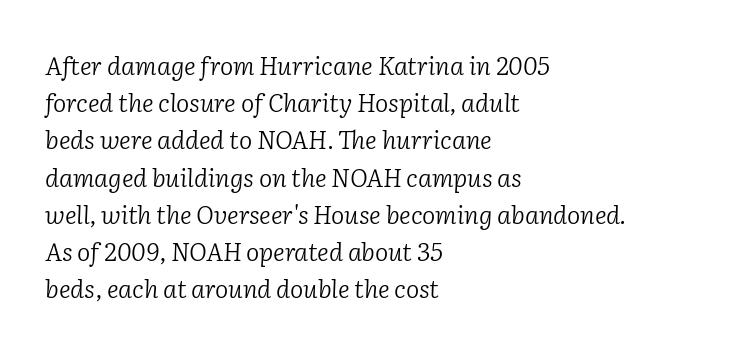
{"italic": "yes", "lean": "right", "slant_degrees": 2, "bold": "no", "underline": "no", "align": "left", "line_spacing": "normal", "line_spacing_ratio": 1.49, "letter_spacing": "normal", "letter_spacing_em": 0.0, "glyph_px": 25}
